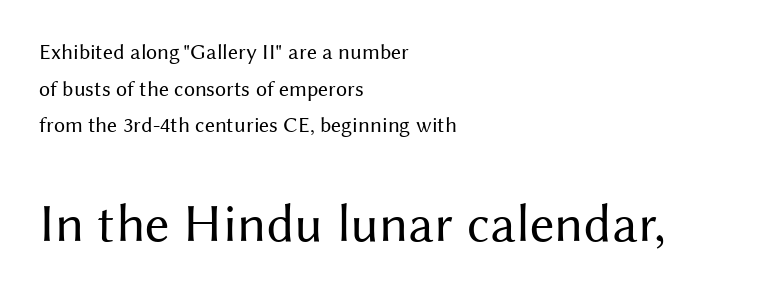
Q: Is the text bold? A: No.
Q: Is the text italic (slanted)? A: No, it is upright.
Q: Is the typeface a serif or a sans-serif typeface? A: Sans-serif.
Q: Is the text underlined? A: No.
Q: How is the paragraph aligned? A: Left-aligned.
Q: Is the spacing between letters normal or unusually wide? A: Normal.
Q: Is the spacing between lines tight, normal or loose? A: Normal.
Q: Which block of text is set in a larger size, the first (top) or the second (bottom)? A: The second (bottom) one.
Q: Width (condensed, normal, or wide)? A: Normal.
Q: Stroke contrast? A: Medium.
Q: x-height? A: Medium.
Q: Monospaced? A: No.
